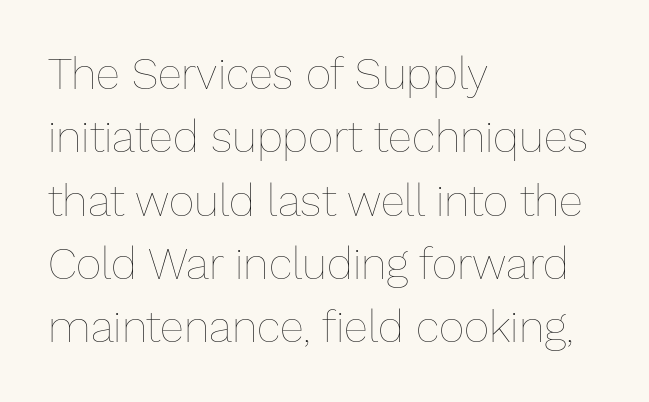
Has an underline been added? It has not. This block has exactly the height ordinary leading produces. Spacing verdict: proportional, widths tailored to each character. Notice how the passage keeps a crisp vertical edge on the left only. The gaps between neighbouring characters are ordinary and unremarkable.
